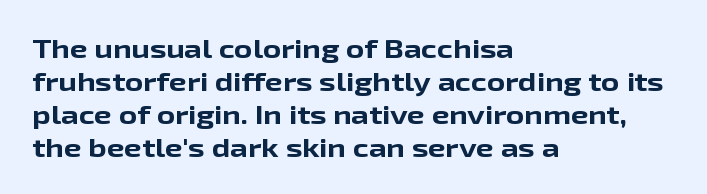
A full-strength bold gives these letters their thick strokes. The gaps between neighbouring characters are ordinary and unremarkable. The lines sit at an ordinary, default distance from one another. Descender tails drop into unmarked territory.
